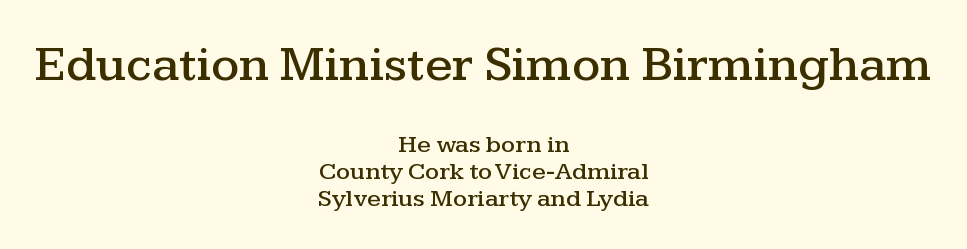
Q: Is the text italic (slanted)? A: No, it is upright.
Q: Is the typeface a serif or a sans-serif typeface? A: Serif.
Q: Is the text underlined? A: No.
Q: How is the paragraph aligned? A: Centered.
Q: Is the spacing between letters normal or unusually wide? A: Normal.
Q: Is the spacing between lines tight, normal or loose? A: Tight.
Q: Which block of text is set in a larger size, the first (top) or the second (bottom)? A: The first (top) one.
Q: Width (condensed, normal, or wide)? A: Wide.
Q: Stroke contrast? A: Medium.
Q: x-height? A: Medium.
Q: Monospaced? A: No.
